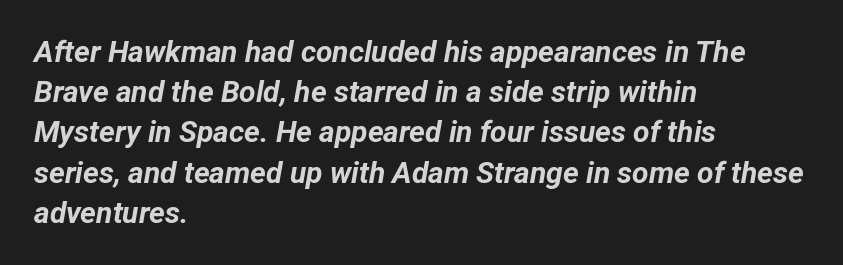
These lines are rendered in a variable-pitch font. Thick stems and heavy bowls — unmistakably bold. The paragraph has a hard left edge and a soft right edge. Rendered with sloped, italic letterforms. Has an underline been added? It has not.
